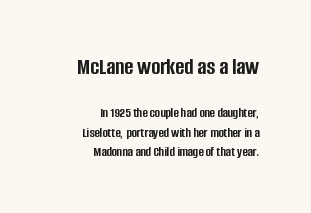
The baseline area is clear. Is there much room between lines? A standard amount, neither cramped nor airy. Strong, thick strokes mark this as bold type. Style check: upright.
